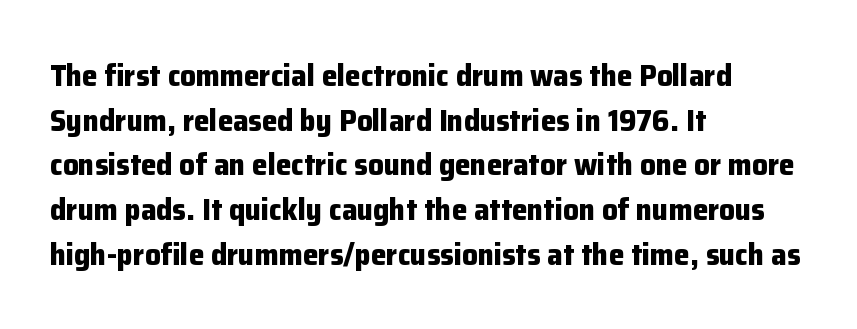
{"serif": "no", "italic": "no", "bold": "yes", "weight": "bold", "width": "normal", "stroke_contrast": "low", "x_height": "medium", "monospaced": "no", "underline": "no", "align": "left", "line_spacing": "normal", "line_spacing_ratio": 1.44, "letter_spacing": "normal", "letter_spacing_em": 0.0, "glyph_px": 31}
